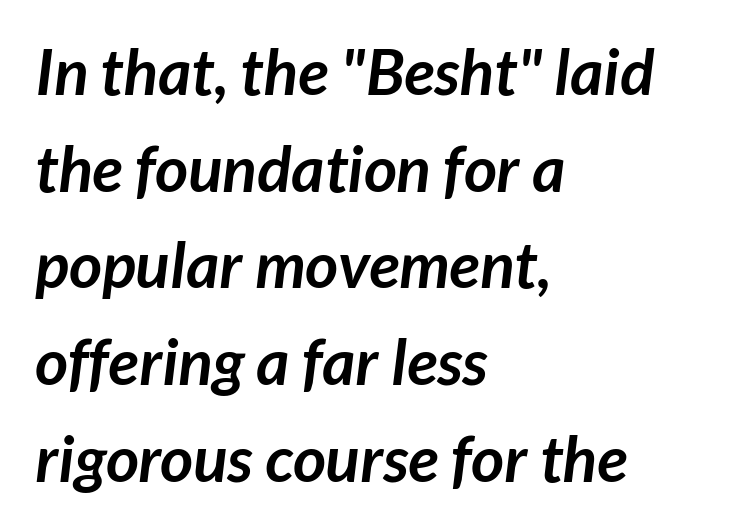
Q: Is the text bold? A: Yes.
Q: Is the typeface a serif or a sans-serif typeface? A: Sans-serif.
Q: Is the text underlined? A: No.
Q: How is the paragraph aligned? A: Left-aligned.
Q: Is the spacing between letters normal or unusually wide? A: Normal.
Q: Is the spacing between lines tight, normal or loose? A: Normal.
Q: Width (condensed, normal, or wide)? A: Normal.
Q: Stroke contrast? A: Low.
Q: x-height? A: Medium.
Q: Monospaced? A: No.
